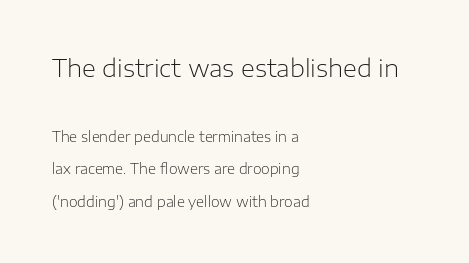
Q: Is the text bold? A: No.
Q: Is the text italic (slanted)? A: No, it is upright.
Q: Is the text underlined? A: No.
Q: How is the paragraph aligned? A: Left-aligned.
Q: Is the spacing between letters normal or unusually wide? A: Normal.
Q: Is the spacing between lines tight, normal or loose? A: Loose.
Q: Which block of text is set in a larger size, the first (top) or the second (bottom)? A: The first (top) one.
